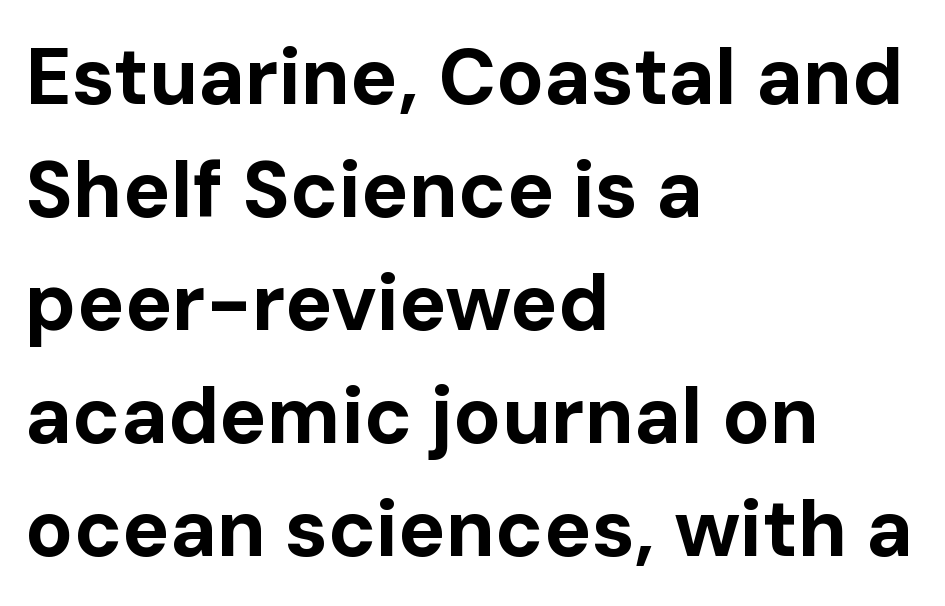
The image shows 79 px bold sans-serif type, upright; set left-aligned, normal line spacing (1.43x), normal letter spacing, not underlined; low stroke contrast and a medium x-height.
